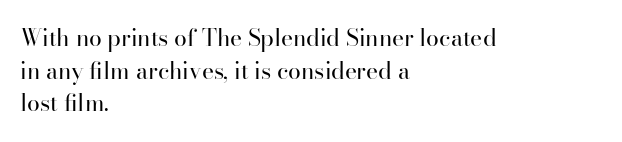
Q: Is the text bold? A: No.
Q: Is the text italic (slanted)? A: No, it is upright.
Q: Is the text underlined? A: No.
Q: How is the paragraph aligned? A: Left-aligned.
Q: Is the spacing between letters normal or unusually wide? A: Normal.
Q: Is the spacing between lines tight, normal or loose? A: Normal.
